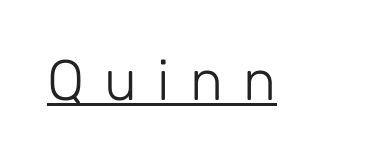
{"serif": "no", "italic": "no", "bold": "no", "weight": "light", "width": "normal", "stroke_contrast": "low", "x_height": "medium", "monospaced": "no", "underline": "yes", "letter_spacing": "wide", "letter_spacing_em": 0.36, "glyph_px": 56}
